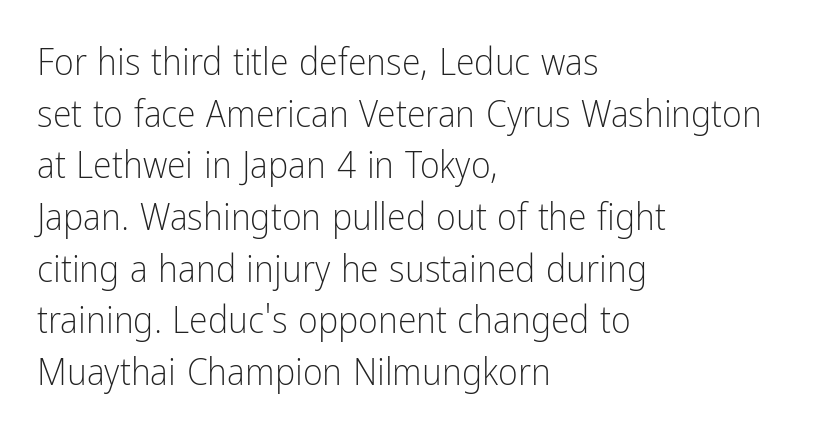
{"serif": "no", "italic": "no", "bold": "no", "weight": "light", "width": "condensed", "stroke_contrast": "low", "x_height": "medium", "monospaced": "no", "underline": "no", "align": "left", "line_spacing": "normal", "line_spacing_ratio": 1.36, "letter_spacing": "normal", "letter_spacing_em": 0.0, "glyph_px": 38}
